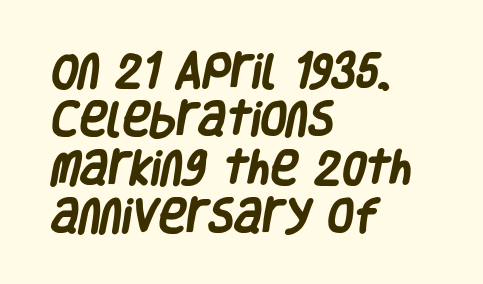
The image shows 38 px heavy, condensed sans-serif type; set left-aligned, normal line spacing (1.27x), normal letter spacing, not underlined; low stroke contrast and a large x-height.
